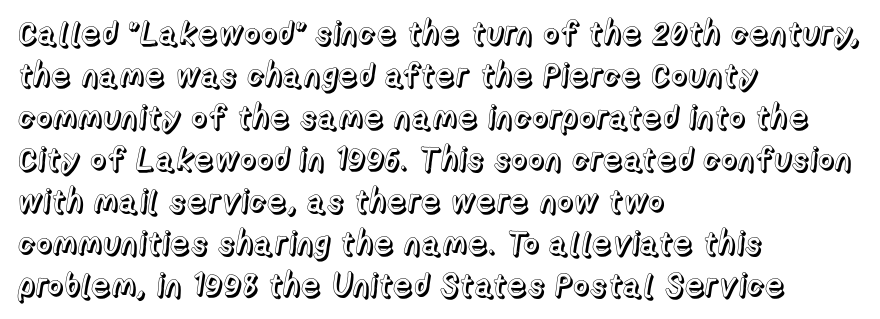
Q: Is the text italic (slanted)? A: Yes.
Q: Is the text underlined? A: No.
Q: How is the paragraph aligned? A: Left-aligned.
Q: Is the spacing between letters normal or unusually wide? A: Normal.
Q: Is the spacing between lines tight, normal or loose? A: Normal.
Q: Width (condensed, normal, or wide)? A: Normal.
Q: x-height? A: Medium.
Q: Monospaced? A: No.
